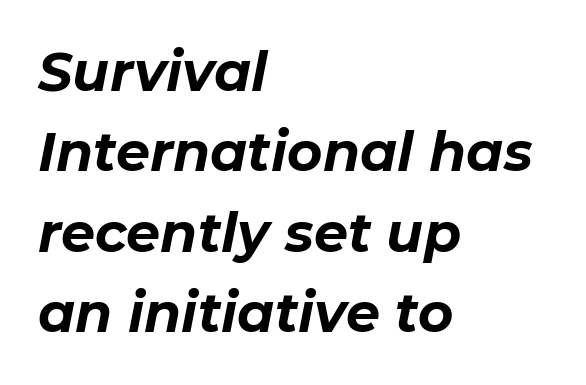
{"italic": "yes", "lean": "right", "slant_degrees": 11, "bold": "yes", "weight": "bold", "width": "normal", "stroke_contrast": "low", "x_height": "medium", "monospaced": "no", "underline": "no", "align": "left", "line_spacing": "normal", "line_spacing_ratio": 1.49, "letter_spacing": "normal", "letter_spacing_em": 0.0, "glyph_px": 54}
